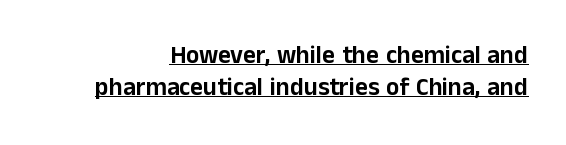
Q: Is the text italic (slanted)? A: No, it is upright.
Q: Is the text underlined? A: Yes.
Q: Is the spacing between letters normal or unusually wide? A: Normal.
Q: Is the spacing between lines tight, normal or loose? A: Normal.
